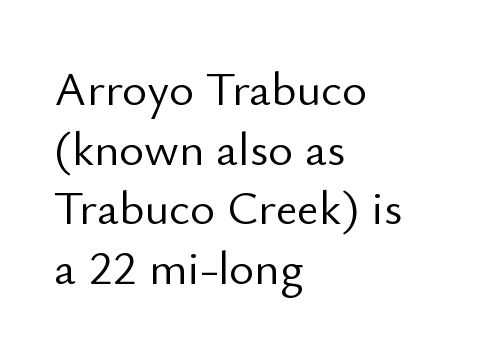
{"serif": "no", "italic": "no", "bold": "no", "weight": "light", "width": "normal", "stroke_contrast": "low", "x_height": "small", "monospaced": "no", "underline": "no", "align": "left", "line_spacing_ratio": 1.24, "letter_spacing": "normal", "letter_spacing_em": 0.0, "glyph_px": 48}
